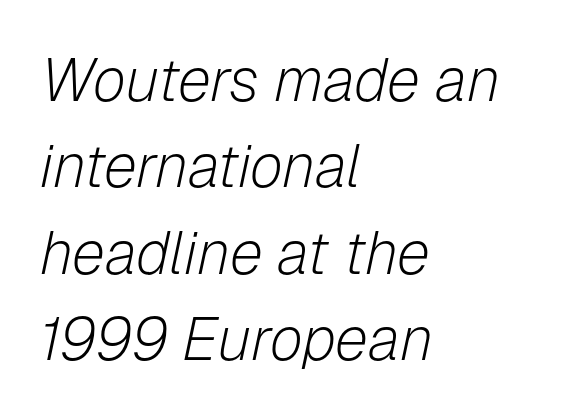
Q: Is the text bold? A: No.
Q: Is the text italic (slanted)? A: Yes, it leans right by about 12 degrees.
Q: Is the text underlined? A: No.
Q: How is the paragraph aligned? A: Left-aligned.
Q: Is the spacing between letters normal or unusually wide? A: Normal.
Q: Is the spacing between lines tight, normal or loose? A: Normal.
Q: Width (condensed, normal, or wide)? A: Normal.
Q: Stroke contrast? A: Low.
Q: x-height? A: Medium.
Q: Monospaced? A: No.
